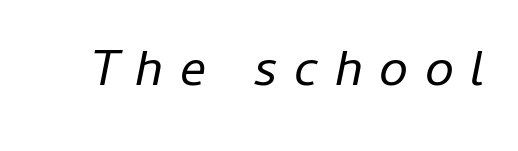
{"italic": "yes", "lean": "right", "slant_degrees": 11, "bold": "no", "weight": "regular", "width": "normal", "stroke_contrast": "low", "x_height": "medium", "monospaced": "no", "underline": "no", "letter_spacing": "wide", "letter_spacing_em": 0.32, "glyph_px": 52}
